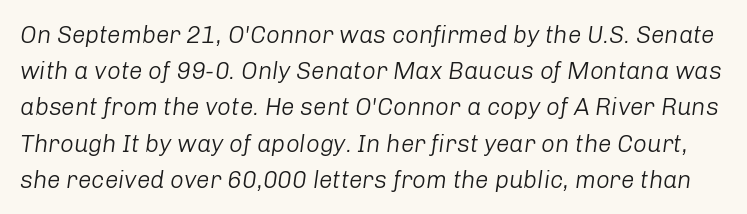
Q: Is the text bold? A: No.
Q: Is the text italic (slanted)? A: Yes, it leans right by about 8 degrees.
Q: Is the text underlined? A: No.
Q: Is the spacing between letters normal or unusually wide? A: Normal.
Q: Is the spacing between lines tight, normal or loose? A: Normal.
